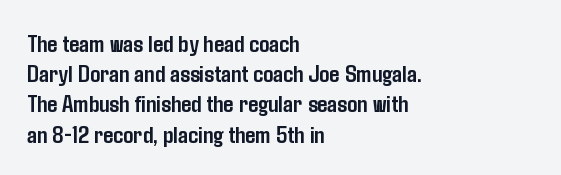
{"italic": "no", "bold": "yes", "underline": "no", "align": "left", "line_spacing_ratio": 1.21, "letter_spacing": "normal", "letter_spacing_em": 0.0, "glyph_px": 25}
